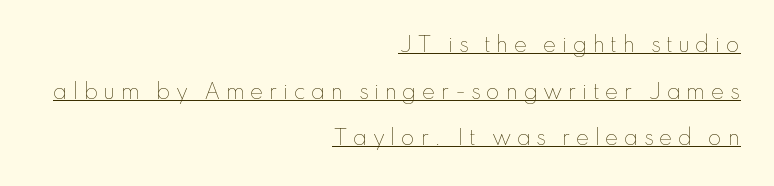
Q: Is the text bold? A: No.
Q: Is the text italic (slanted)? A: No, it is upright.
Q: Is the text underlined? A: Yes.
Q: How is the paragraph aligned? A: Right-aligned.
Q: Is the spacing between letters normal or unusually wide? A: Unusually wide.
Q: Is the spacing between lines tight, normal or loose? A: Loose.
